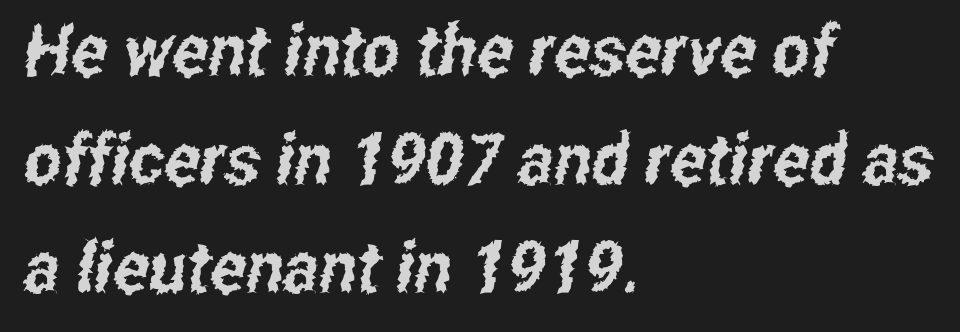
The rendering shows plain stroke endings on the letterforms — a sans-serif design. Check under the words: just untouched page. Line starts are locked; line ends wander. Each word holds together tightly as a unit, with standard inter-letter gaps.
